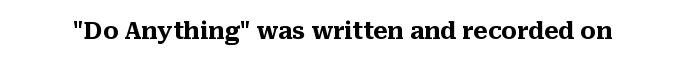
Notice how thick the strokes are: this is what a full bold looks like. In terms of letterspacing, this is plain default setting. The specimen omits any rule beneath the text block's lines. The lettering stays uniformly vertical, giving the passage a roman look.
